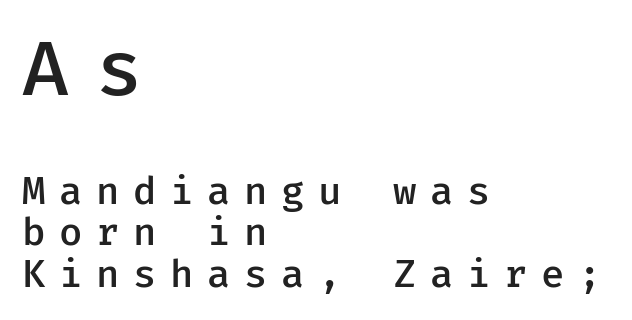
The image shows 78 px semibold sans-serif type, upright; set left-aligned, tight line spacing (1.06x), unusually wide letter spacing (+0.35 em), not underlined; the first (top) block is 2.0x larger; low stroke contrast and a medium x-height.
